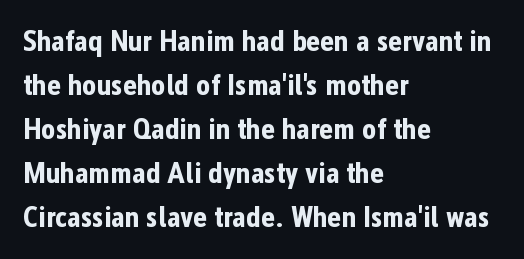
The image shows 30 px bold, condensed sans-serif type, upright; set left-aligned, normal line spacing (1.47x), normal letter spacing, not underlined; low stroke contrast and a medium x-height.
